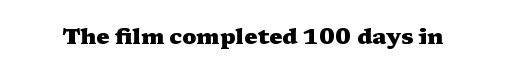
The image shows 22 px bold type, upright; set normal letter spacing, not underlined.
